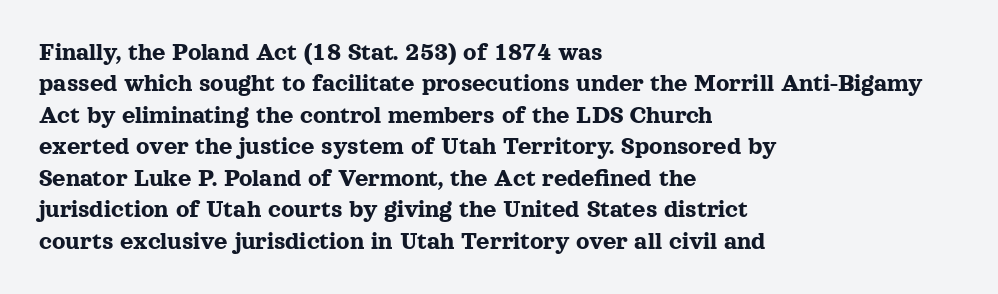
Tracking value appears to be zero — textbook default spacing. Rendered with straight, roman letterforms. Short and long lines alike share a common starting point at left. A bare baseline throughout the passage.
